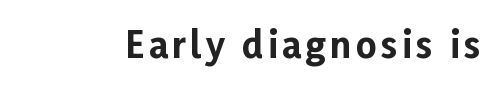
The image shows 36 px bold sans-serif type, upright; set not underlined; low stroke contrast and a medium x-height.
